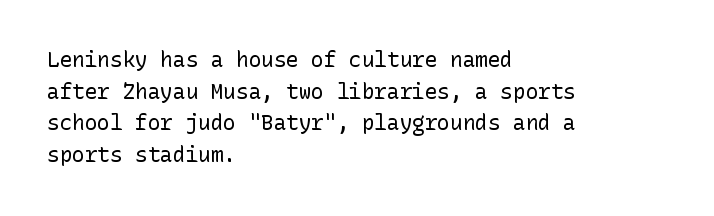
Q: Is the text bold? A: No.
Q: Is the text italic (slanted)? A: No, it is upright.
Q: Is the text underlined? A: No.
Q: How is the paragraph aligned? A: Left-aligned.
Q: Is the spacing between letters normal or unusually wide? A: Normal.
Q: Is the spacing between lines tight, normal or loose? A: Normal.
